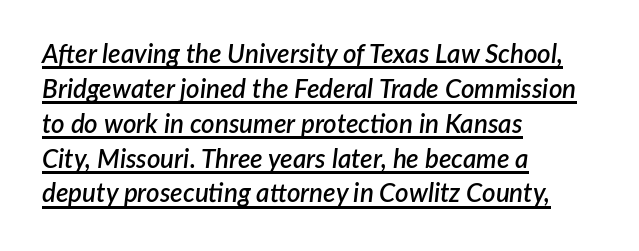
Q: Is the text bold? A: Semi-bold.
Q: Is the text italic (slanted)? A: Yes, it leans right by about 7 degrees.
Q: Is the text underlined? A: Yes.
Q: How is the paragraph aligned? A: Left-aligned.
Q: Is the spacing between letters normal or unusually wide? A: Normal.
Q: Is the spacing between lines tight, normal or loose? A: Normal.
